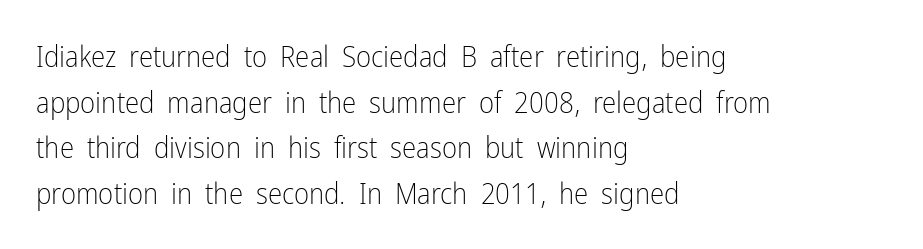
Q: Is the text bold? A: No.
Q: Is the text italic (slanted)? A: No, it is upright.
Q: Is the typeface a serif or a sans-serif typeface? A: Sans-serif.
Q: Is the text underlined? A: No.
Q: How is the paragraph aligned? A: Left-aligned.
Q: Is the spacing between letters normal or unusually wide? A: Normal.
Q: Is the spacing between lines tight, normal or loose? A: Normal.
Q: Width (condensed, normal, or wide)? A: Condensed.
Q: Stroke contrast? A: Low.
Q: x-height? A: Medium.
Q: Monospaced? A: No.
